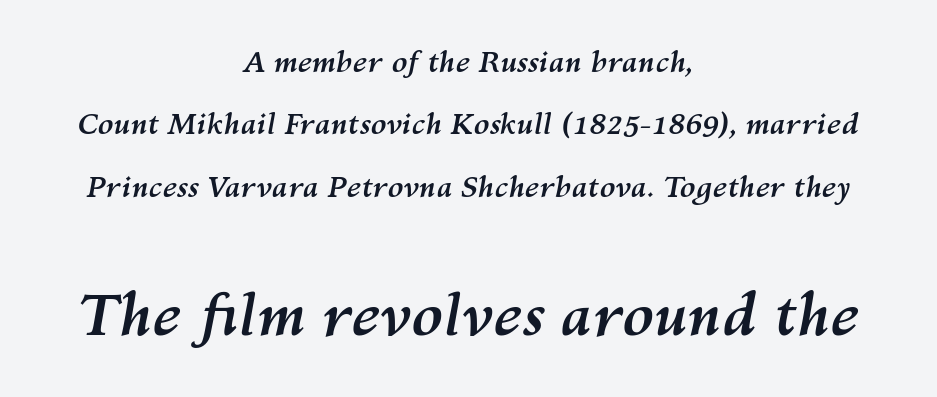
What's the leading like? Stretched, with rows far apart. Type size steps up from the first block to the second. Check under the words: just untouched page. Heavy-handed strokes throughout: this text is bold. Looks like regular typesetting: each glyph gets only the width it needs. An italicized treatment has been applied to the whole sample.
